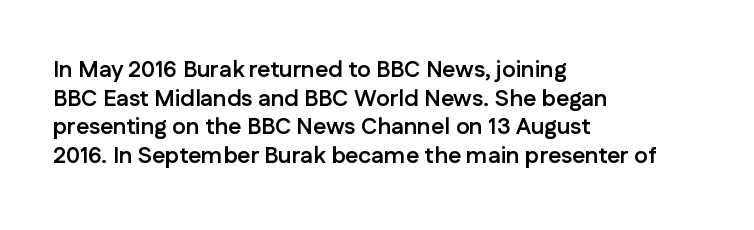
The image shows 23 px bold type, upright; set left-aligned, normal line spacing (1.25x), normal letter spacing, not underlined.
